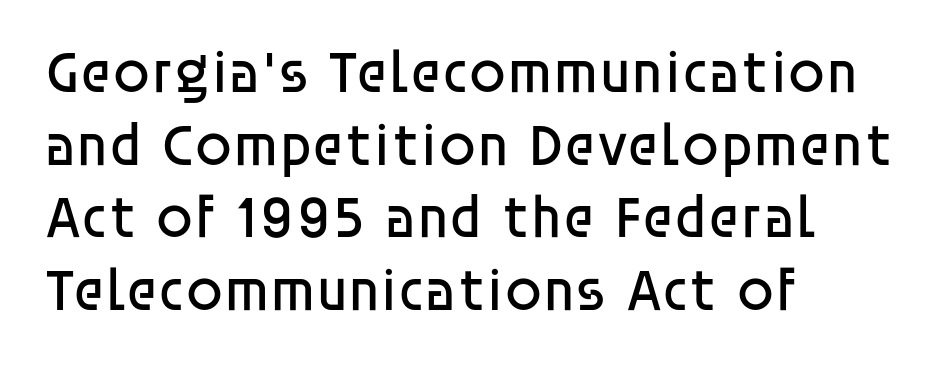
Q: Is the text bold? A: No.
Q: Is the text italic (slanted)? A: No, it is upright.
Q: Is the typeface a serif or a sans-serif typeface? A: Sans-serif.
Q: Is the text underlined? A: No.
Q: How is the paragraph aligned? A: Left-aligned.
Q: Is the spacing between letters normal or unusually wide? A: Normal.
Q: Width (condensed, normal, or wide)? A: Normal.
Q: Stroke contrast? A: Low.
Q: x-height? A: Large.
Q: Monospaced? A: No.
